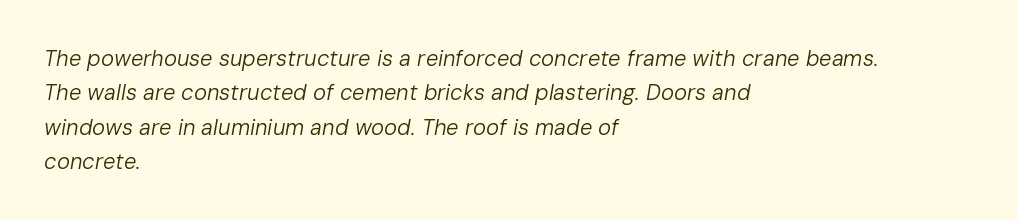
{"italic": "yes", "lean": "right", "slant_degrees": 10, "bold": "no", "underline": "no", "align": "left", "line_spacing": "normal", "line_spacing_ratio": 1.56, "letter_spacing": "normal", "letter_spacing_em": 0.0, "glyph_px": 22}
